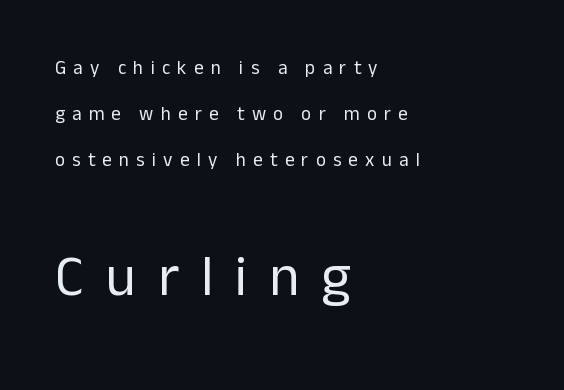
Vertical spacing — loose. Compared with a centered layout, this one pins lines to the left instead. Only glyphs here, with clear space below each row. The designer went with a sans here, leaving each stem footless. The face used here is proportionally spaced, like ordinary book or web type. Letters have the restrained weight of plain body copy at most.
